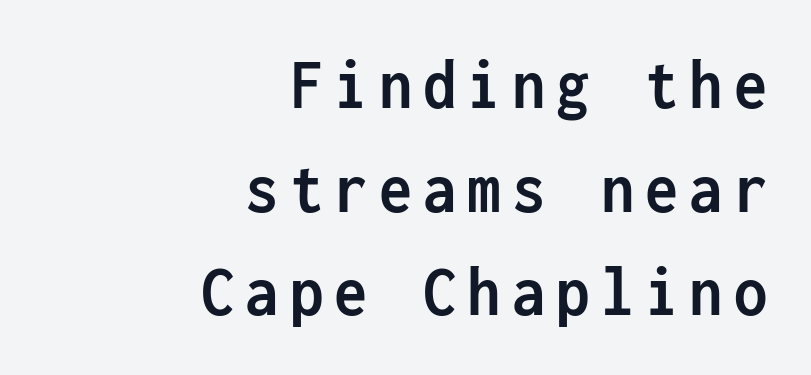
The image shows 74 px semibold, condensed sans-serif type, upright, monospaced; set right-aligned, normal line spacing (1.4x), not underlined; low stroke contrast and a medium x-height.
